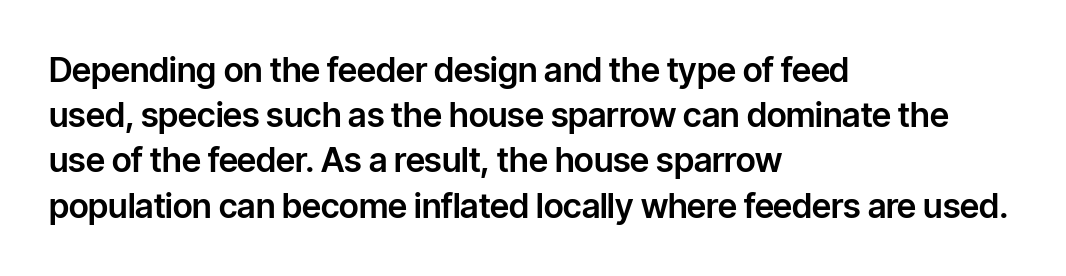
Q: Is the text italic (slanted)? A: No, it is upright.
Q: Is the typeface a serif or a sans-serif typeface? A: Sans-serif.
Q: Is the text underlined? A: No.
Q: How is the paragraph aligned? A: Left-aligned.
Q: Is the spacing between letters normal or unusually wide? A: Normal.
Q: Is the spacing between lines tight, normal or loose? A: Normal.
Q: Width (condensed, normal, or wide)? A: Normal.
Q: Stroke contrast? A: Low.
Q: x-height? A: Medium.
Q: Monospaced? A: No.
